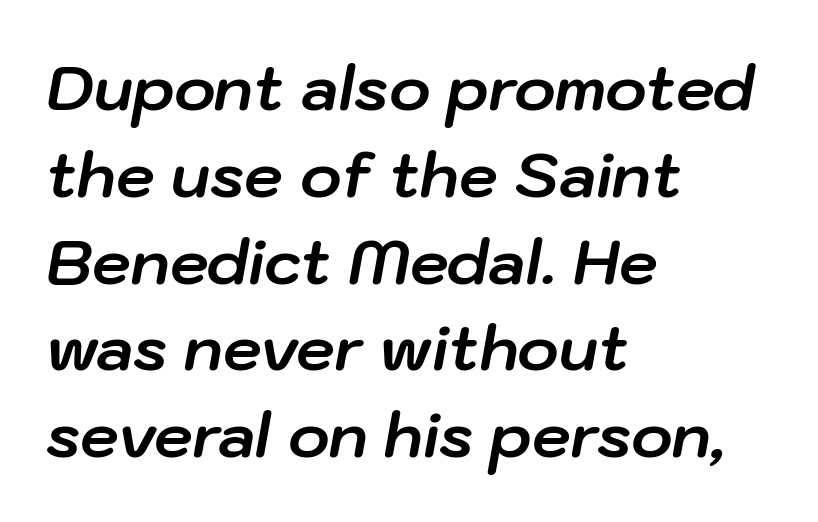
Q: Is the text bold? A: Yes.
Q: Is the text italic (slanted)? A: Yes, it leans right by about 10 degrees.
Q: Is the text underlined? A: No.
Q: How is the paragraph aligned? A: Left-aligned.
Q: Is the spacing between letters normal or unusually wide? A: Normal.
Q: Is the spacing between lines tight, normal or loose? A: Normal.
Q: Width (condensed, normal, or wide)? A: Normal.
Q: Stroke contrast? A: Low.
Q: x-height? A: Medium.
Q: Monospaced? A: No.
